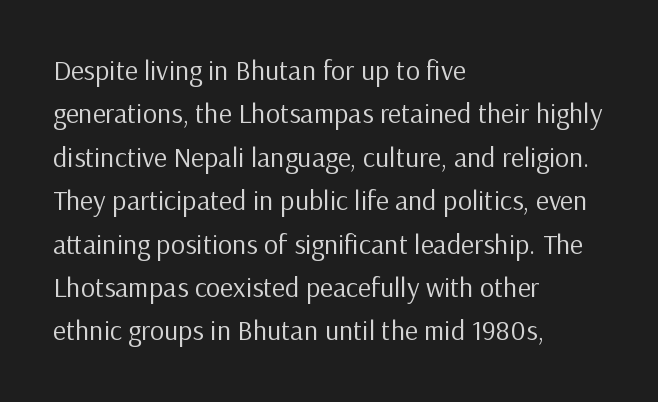
{"serif": "no", "italic": "no", "bold": "no", "weight": "regular", "width": "normal", "stroke_contrast": "low", "x_height": "medium", "monospaced": "no", "underline": "no", "align": "left", "line_spacing": "normal", "line_spacing_ratio": 1.55, "letter_spacing": "normal", "letter_spacing_em": 0.0, "glyph_px": 28}
